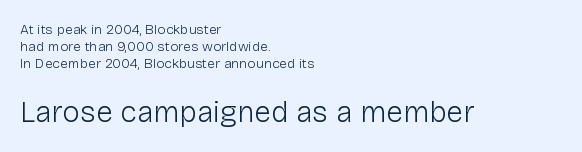
Stroke terminals: plain, sans-serif. The letters advance in unequal steps, a hallmark of proportional type. Heaviness? Minimal to ordinary, like unemphasized prose. The font's upright variant was chosen for this text. Here the glyphs are tracked normally, forming tight word shapes.
